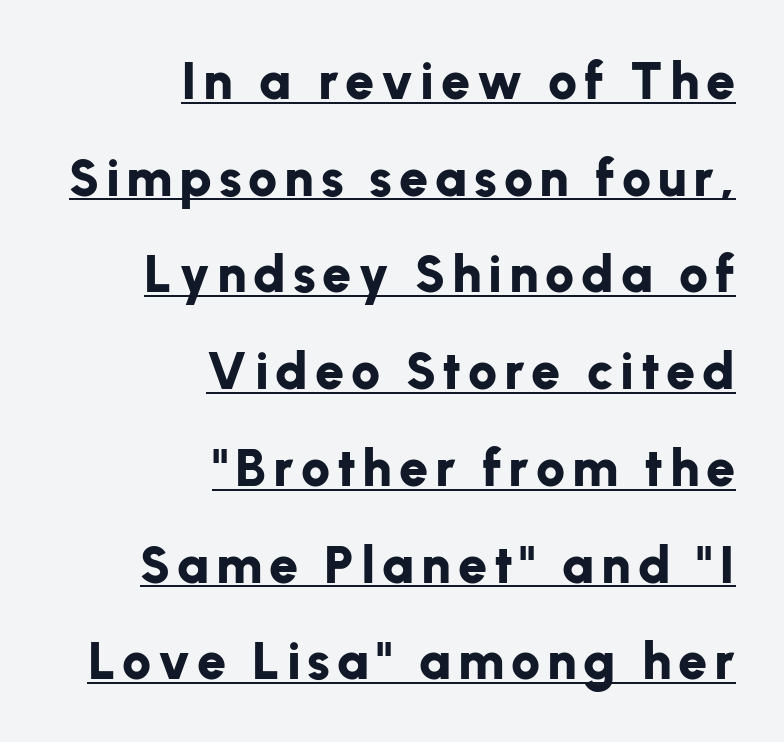
Stroke terminals: plain, sans-serif. The words here are underlined. Think of a printed novel: that variable character pitch is what you see here. The compositor pushed each line to the right boundary.
